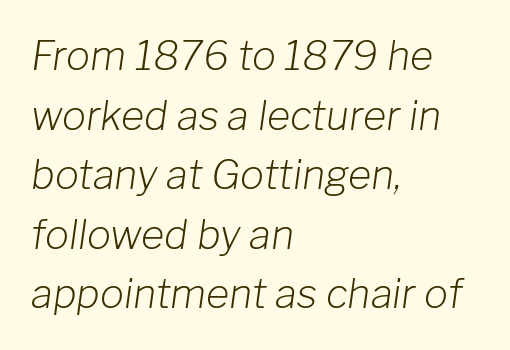
{"italic": "yes", "lean": "right", "slant_degrees": 8, "bold": "no", "weight": "light", "width": "normal", "stroke_contrast": "low", "x_height": "medium", "monospaced": "no", "underline": "no", "align": "left", "line_spacing": "normal", "line_spacing_ratio": 1.49, "letter_spacing": "normal", "letter_spacing_em": 0.0, "glyph_px": 40}
